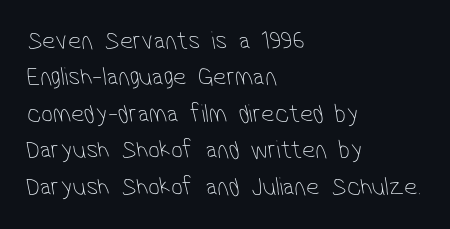
Each line starts at the same left margin while the right side varies. Regarding leading, the lines here are spaced in the standard way. No chunkiness to these letters — they're not bold. The face used here is rendered with its standard letterfit.
